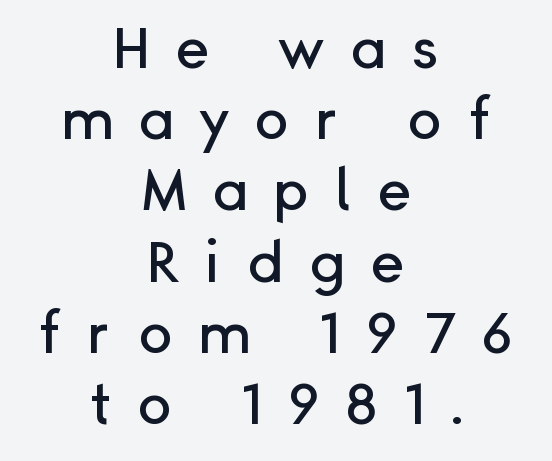
The image shows 57 px sans-serif type, upright; set centered, normal line spacing (1.25x), unusually wide letter spacing (+0.45 em), not underlined; low stroke contrast and a medium x-height.
